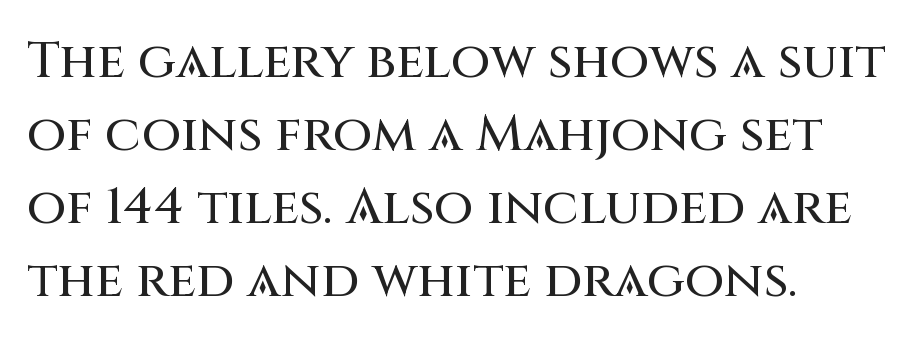
The text was rendered using a sans face with plain stroke endings. In CSS terms this would be text-align: left. The passage shown is typed in a proportional face where columns would drift. Plain, unruled lines of type. The typography opts for an upright posture over an oblique one. Does the leading feel generous? No, just average.
